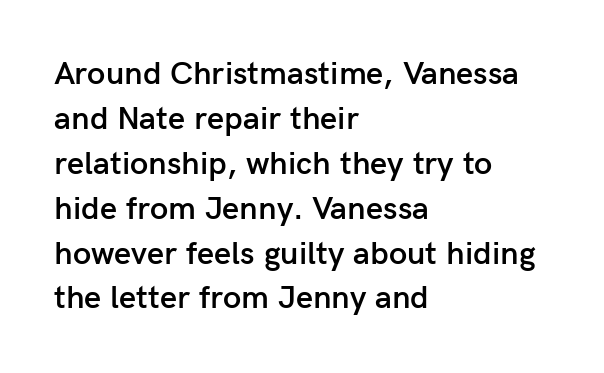
This rendering leaves character spacing at its baseline value. Notice the strokes are somewhat thickened but not fully heavy: this is a semibold. Each line starts at the same left margin while the right side varies. The space directly below the letters is spotless. When letters stand straight like this, we call the style roman or upright. The passage shown stacks its lines at a standard gap.
